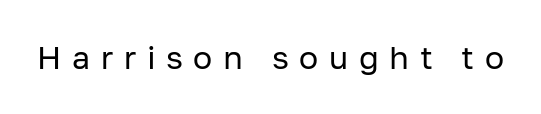
Q: Is the text bold? A: No.
Q: Is the text italic (slanted)? A: No, it is upright.
Q: Is the typeface a serif or a sans-serif typeface? A: Sans-serif.
Q: Is the text underlined? A: No.
Q: Is the spacing between letters normal or unusually wide? A: Unusually wide.
Q: Width (condensed, normal, or wide)? A: Normal.
Q: Stroke contrast? A: Low.
Q: x-height? A: Medium.
Q: Monospaced? A: No.
